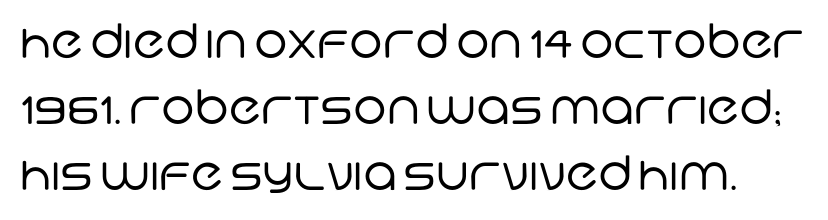
{"serif": "no", "bold": "no", "weight": "regular", "width": "normal", "stroke_contrast": "low", "x_height": "large", "monospaced": "no", "underline": "no", "line_spacing": "normal", "line_spacing_ratio": 1.4, "letter_spacing": "normal", "letter_spacing_em": 0.0, "glyph_px": 47}
